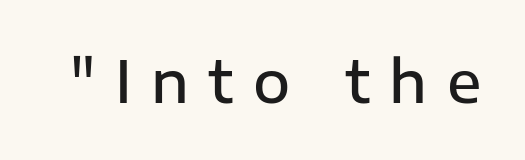
Upright lettering throughout. Regarding serifs, this sample does without them. Tracking here is generous; glyphs stand well apart from one another. Semibold letterforms, between regular and bold.
